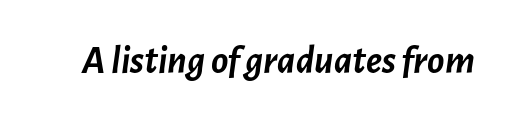
The image shows 40 px semibold type, italic (leaning right); set normal letter spacing, not underlined; low stroke contrast and a medium x-height.
